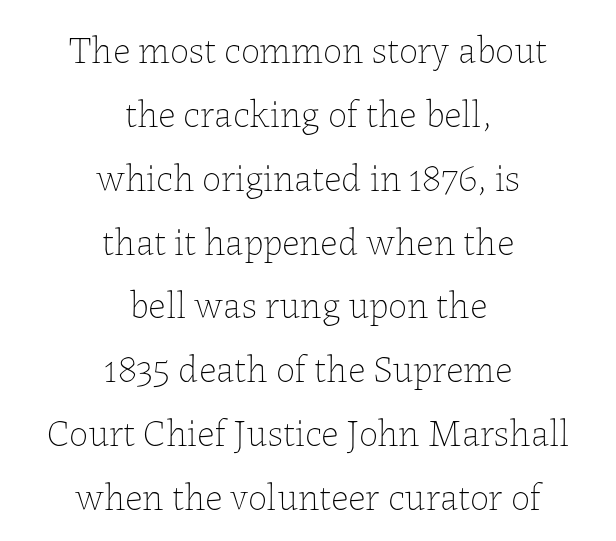
Q: Is the text bold? A: No.
Q: Is the text italic (slanted)? A: No, it is upright.
Q: Is the text underlined? A: No.
Q: How is the paragraph aligned? A: Centered.
Q: Is the spacing between letters normal or unusually wide? A: Normal.
Q: Is the spacing between lines tight, normal or loose? A: Normal.
Q: Width (condensed, normal, or wide)? A: Normal.
Q: Stroke contrast? A: Low.
Q: x-height? A: Medium.
Q: Monospaced? A: No.
